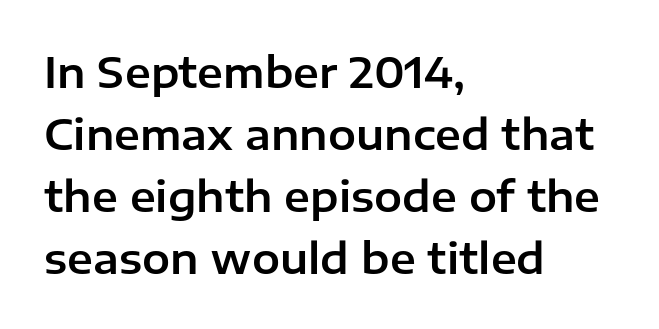
Q: Is the text italic (slanted)? A: No, it is upright.
Q: Is the typeface a serif or a sans-serif typeface? A: Sans-serif.
Q: Is the text underlined? A: No.
Q: How is the paragraph aligned? A: Left-aligned.
Q: Is the spacing between letters normal or unusually wide? A: Normal.
Q: Is the spacing between lines tight, normal or loose? A: Normal.
Q: Width (condensed, normal, or wide)? A: Normal.
Q: Stroke contrast? A: Low.
Q: x-height? A: Medium.
Q: Monospaced? A: No.
